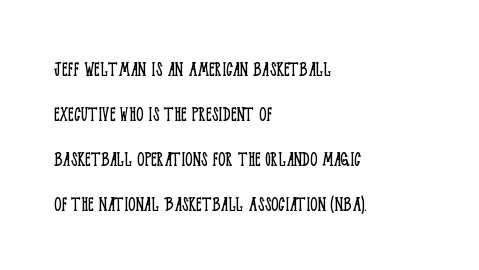
{"italic": "no", "bold": "no", "underline": "no", "align": "left", "line_spacing": "loose", "line_spacing_ratio": 2.04, "letter_spacing": "normal", "letter_spacing_em": 0.0, "glyph_px": 22}
